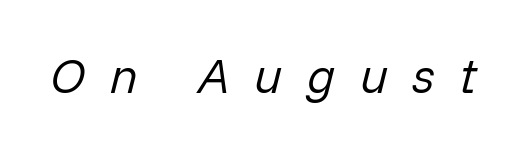
Q: Is the text bold? A: No.
Q: Is the text italic (slanted)? A: Yes, it leans right by about 14 degrees.
Q: Is the text underlined? A: No.
Q: Is the spacing between letters normal or unusually wide? A: Unusually wide.
Q: Width (condensed, normal, or wide)? A: Normal.
Q: Stroke contrast? A: Low.
Q: x-height? A: Medium.
Q: Monospaced? A: No.
